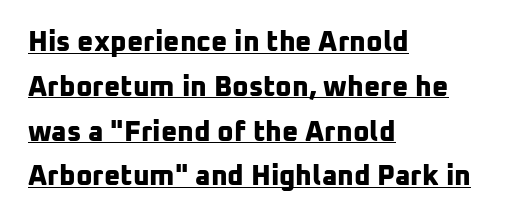
The image shows 28 px bold sans-serif type; set left-aligned, normal line spacing (1.6x), normal letter spacing, underlined; low stroke contrast and a medium x-height.
